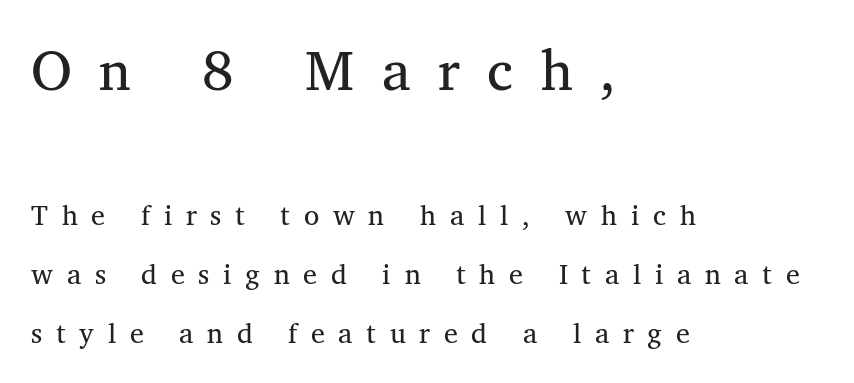
The image shows 56 px regular-weight serif type, upright; set left-aligned, loose line spacing (2.12x), unusually wide letter spacing (+0.49 em), not underlined; the first (top) block is 2.0x larger; medium stroke contrast and a medium x-height.
